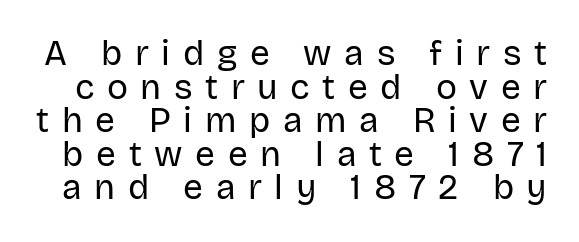
A quiet, ordinary-to-light weight characterises the typeface. The typeface chosen for these lines omits serifs. Varying glyph widths throughout — classic text-font behaviour. Unmarked baselines from the first word to the last. Vertically, the passage feels compressed, each row crowding the next. Nope, not italic — everything's standing straight.
